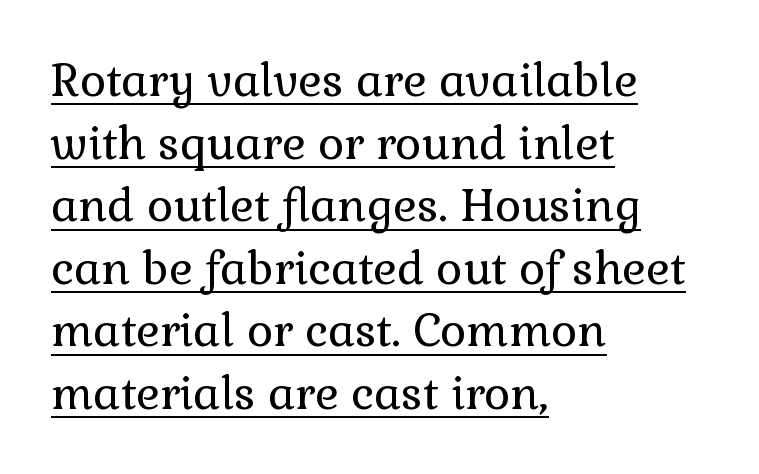
Q: Is the text bold? A: No.
Q: Is the text italic (slanted)? A: No, it is upright.
Q: Is the typeface a serif or a sans-serif typeface? A: Serif.
Q: Is the text underlined? A: Yes.
Q: How is the paragraph aligned? A: Left-aligned.
Q: Is the spacing between letters normal or unusually wide? A: Normal.
Q: Is the spacing between lines tight, normal or loose? A: Normal.
Q: Width (condensed, normal, or wide)? A: Normal.
Q: x-height? A: Medium.
Q: Monospaced? A: No.
